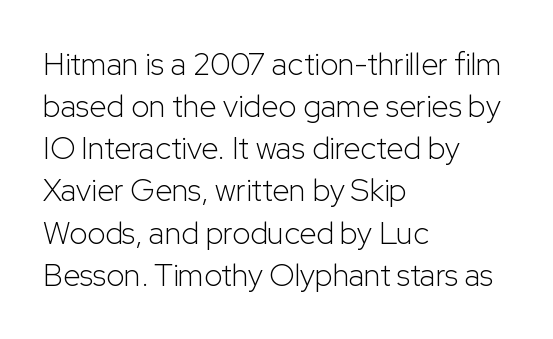
The image shows 31 px light sans-serif type, upright; set left-aligned, normal line spacing (1.36x), normal letter spacing, not underlined; low stroke contrast and a medium x-height.
